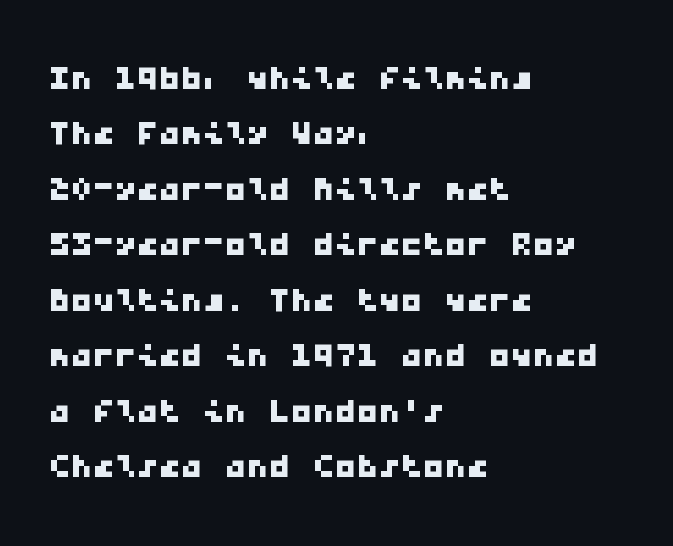
The image shows 44 px wide sans-serif type, monospaced; set left-aligned, normal line spacing (1.26x), normal letter spacing, not underlined; low stroke contrast and a medium x-height.
